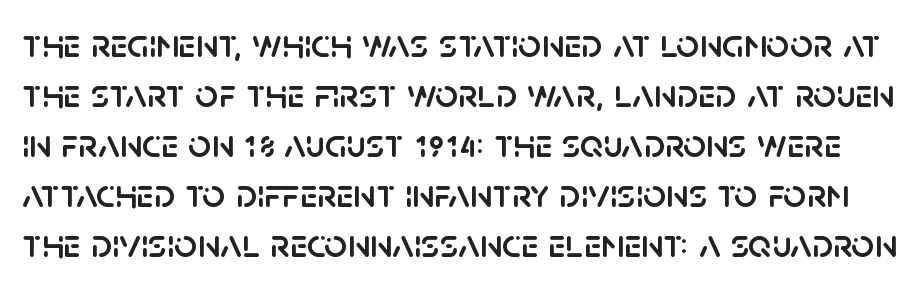
Each row of text sits above clean, open space. A typesetter would mark this as roman, not italic. These lines keep a tight, regular rhythm from letter to letter. The text was rendered using a sans face with plain stroke endings. The rendering uses natural spacing where letterforms have individual widths.
